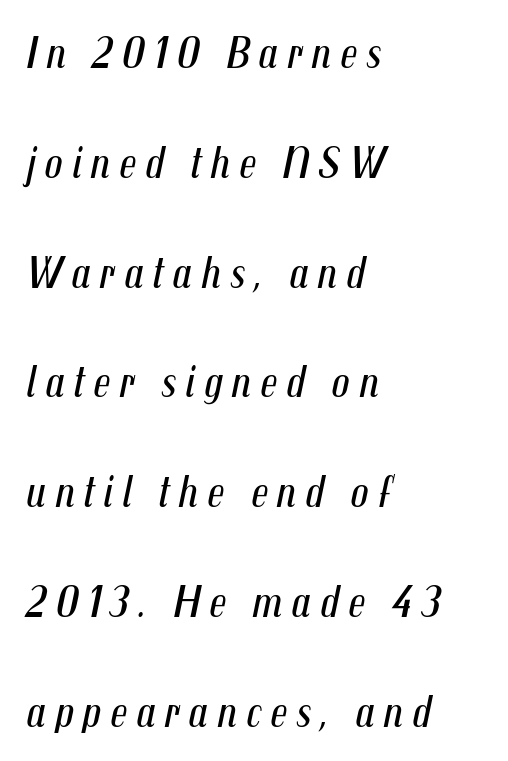
{"italic": "yes", "lean": "right", "slant_degrees": 12, "bold": "no", "weight": "regular", "width": "condensed", "stroke_contrast": "medium", "x_height": "medium", "monospaced": "no", "underline": "no", "align": "left", "line_spacing": "loose", "line_spacing_ratio": 2.44, "glyph_px": 45}
